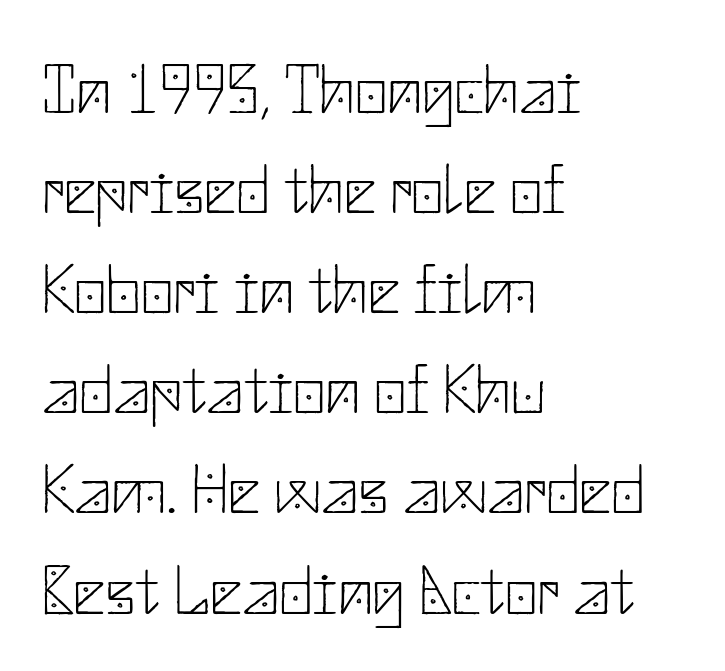
{"serif": "no", "italic": "no", "bold": "no", "weight": "thin", "width": "normal", "stroke_contrast": "low", "x_height": "small", "underline": "no", "align": "left", "line_spacing": "normal", "line_spacing_ratio": 1.41, "letter_spacing": "normal", "letter_spacing_em": 0.0, "glyph_px": 71}
